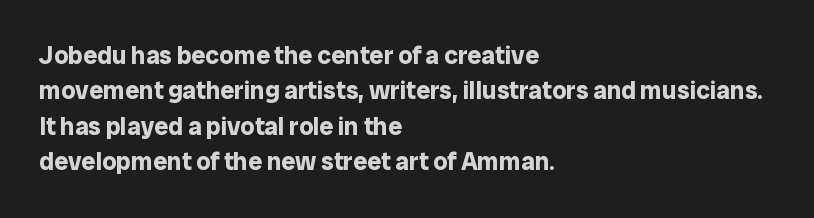
Q: Is the text bold? A: Yes.
Q: Is the text italic (slanted)? A: No, it is upright.
Q: Is the text underlined? A: No.
Q: How is the paragraph aligned? A: Left-aligned.
Q: Is the spacing between letters normal or unusually wide? A: Normal.
Q: Is the spacing between lines tight, normal or loose? A: Normal.
